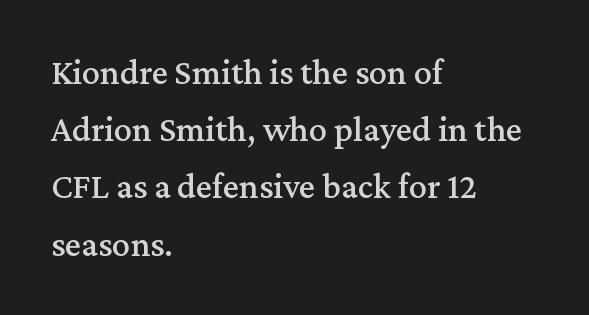
Ordinary non-slanted type is in use. Character widths vary here, with narrow letters taking less room than wide ones. No word sits above an underline. Observe the ordinary spacing: letters are neighbours, not strangers. Left-aligned paragraph, ragged on the right.
